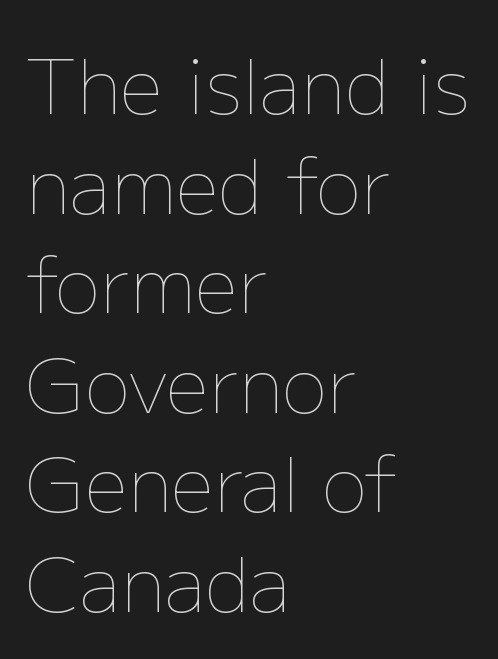
The image shows 76 px thin type, upright; set left-aligned, normal line spacing (1.31x), normal letter spacing, not underlined; low stroke contrast and a medium x-height.
